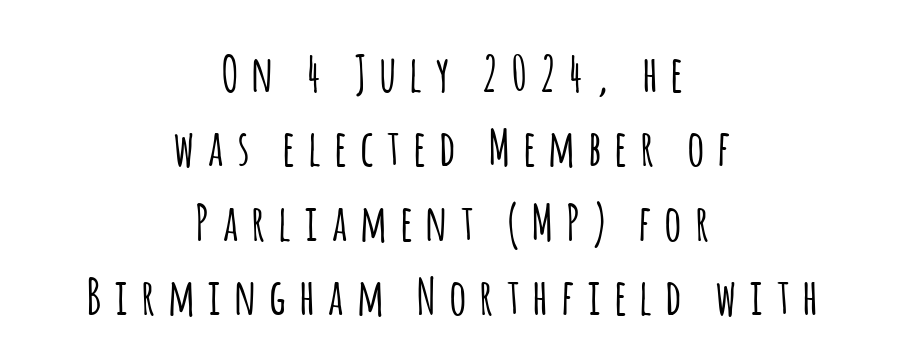
The image shows 50 px condensed sans-serif type, upright; set centered, normal line spacing (1.49x), unusually wide letter spacing (+0.29 em), not underlined; low stroke contrast and a large x-height.
